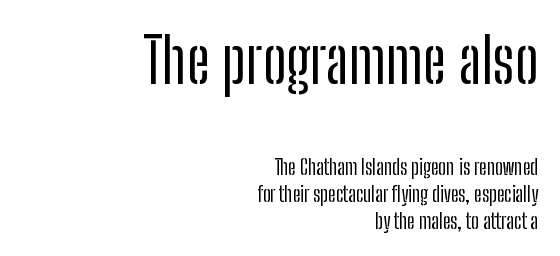
Q: Is the text italic (slanted)? A: No, it is upright.
Q: Is the typeface a serif or a sans-serif typeface? A: Sans-serif.
Q: Is the text underlined? A: No.
Q: How is the paragraph aligned? A: Right-aligned.
Q: Is the spacing between letters normal or unusually wide? A: Normal.
Q: Is the spacing between lines tight, normal or loose? A: Normal.
Q: Which block of text is set in a larger size, the first (top) or the second (bottom)? A: The first (top) one.
Q: Width (condensed, normal, or wide)? A: Condensed.
Q: Stroke contrast? A: Low.
Q: x-height? A: Medium.
Q: Monospaced? A: No.
